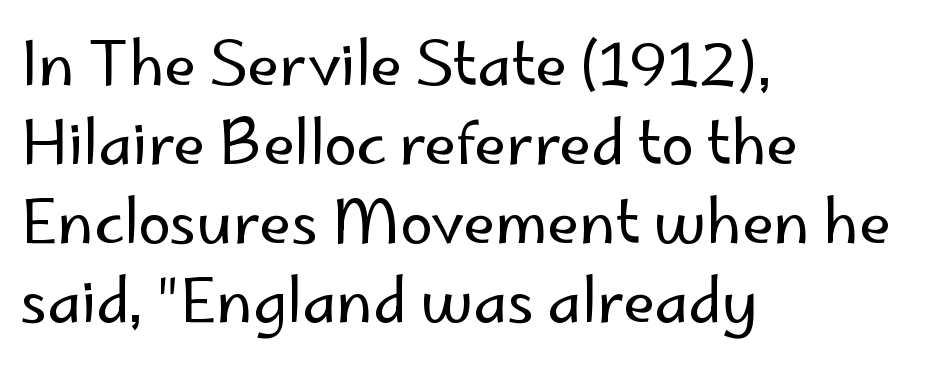
{"serif": "no", "italic": "no", "bold": "no", "weight": "regular", "width": "normal", "stroke_contrast": "low", "x_height": "small", "monospaced": "no", "underline": "no", "align": "left", "line_spacing": "normal", "line_spacing_ratio": 1.34, "letter_spacing": "normal", "letter_spacing_em": 0.0, "glyph_px": 59}
